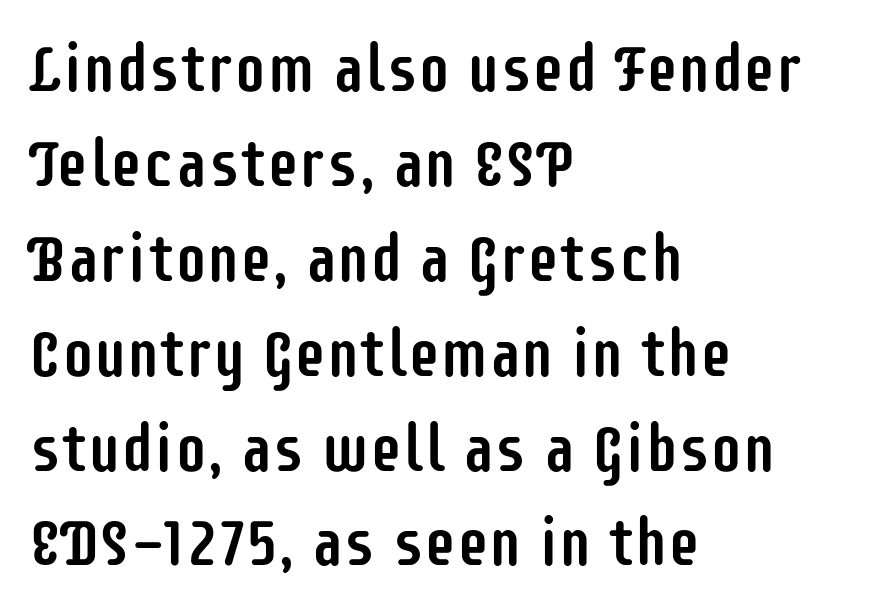
The rendering uses natural spacing where letterforms have individual widths. Reading down the block, your eye returns to a fixed left position each line. Every stem runs plumb, perpendicular to the baseline. The text was rendered using a sans face with plain stroke endings. Descenders hang freely into open space. In terms of letterspacing, this is plain default setting.
